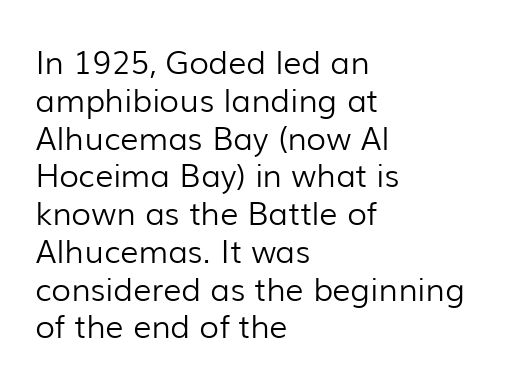
Character widths vary here, with narrow letters taking less room than wide ones. Is the block centered? No — it sits flush against the left margin. Nobody touched the tracking dial on this one. The lettering holds an erect, upright posture throughout. Type without underlining.
